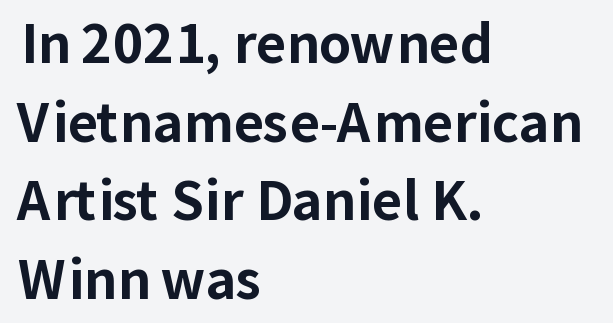
Q: Is the text bold? A: Yes.
Q: Is the text italic (slanted)? A: No, it is upright.
Q: Is the typeface a serif or a sans-serif typeface? A: Sans-serif.
Q: Is the text underlined? A: No.
Q: How is the paragraph aligned? A: Left-aligned.
Q: Is the spacing between letters normal or unusually wide? A: Normal.
Q: Is the spacing between lines tight, normal or loose? A: Normal.
Q: Width (condensed, normal, or wide)? A: Normal.
Q: Stroke contrast? A: Low.
Q: x-height? A: Medium.
Q: Monospaced? A: No.
